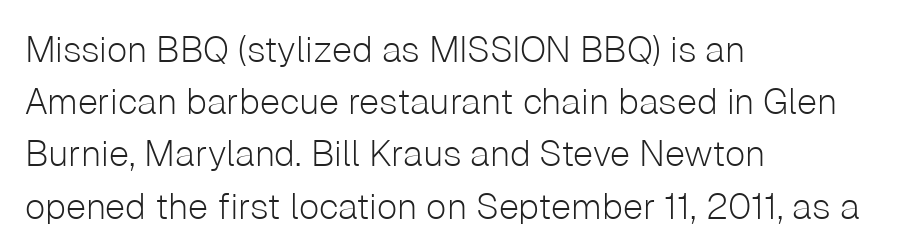
{"serif": "no", "italic": "no", "bold": "no", "weight": "light", "width": "normal", "stroke_contrast": "low", "x_height": "medium", "monospaced": "no", "underline": "no", "align": "left", "line_spacing": "normal", "line_spacing_ratio": 1.45, "letter_spacing": "normal", "letter_spacing_em": 0.0, "glyph_px": 36}
